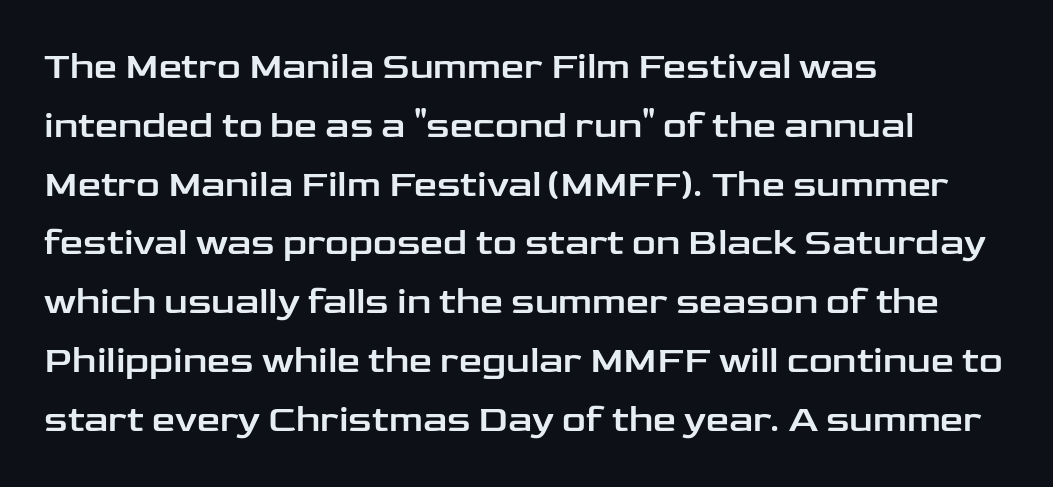
{"serif": "no", "italic": "no", "width": "wide", "stroke_contrast": "low", "x_height": "medium", "monospaced": "no", "underline": "no", "align": "left", "line_spacing": "normal", "line_spacing_ratio": 1.59, "letter_spacing": "normal", "letter_spacing_em": 0.0, "glyph_px": 37}
